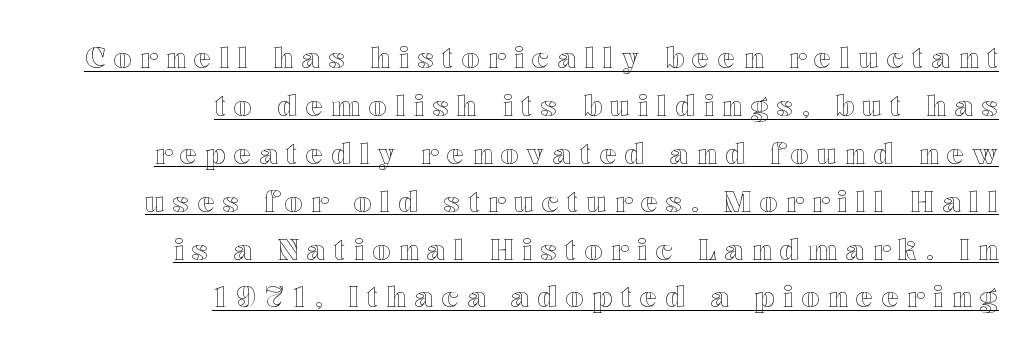
The image shows 28 px wide type, upright; set right-aligned, line spacing 1.71x, unusually wide letter spacing (+0.31 em), underlined; a medium x-height.
